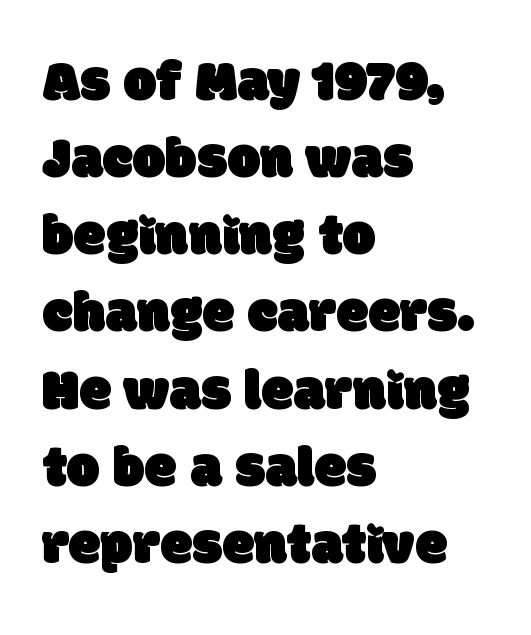
The image shows 58 px sans-serif type; set left-aligned, normal line spacing (1.33x), normal letter spacing, not underlined; low stroke contrast and a large x-height.
